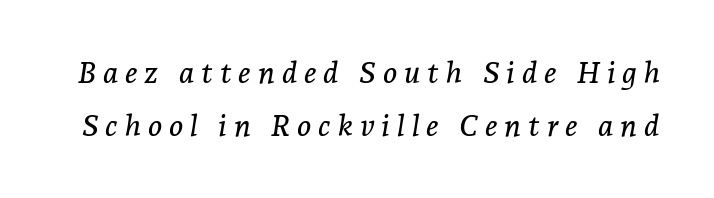
Observe the wide spacing: letters keep a clear distance from each other. Note the varied advance widths — an 'i' is clearly narrower than an 'm'. The passage shown is not underscored anywhere. An italicized treatment has been applied to the whole sample.
